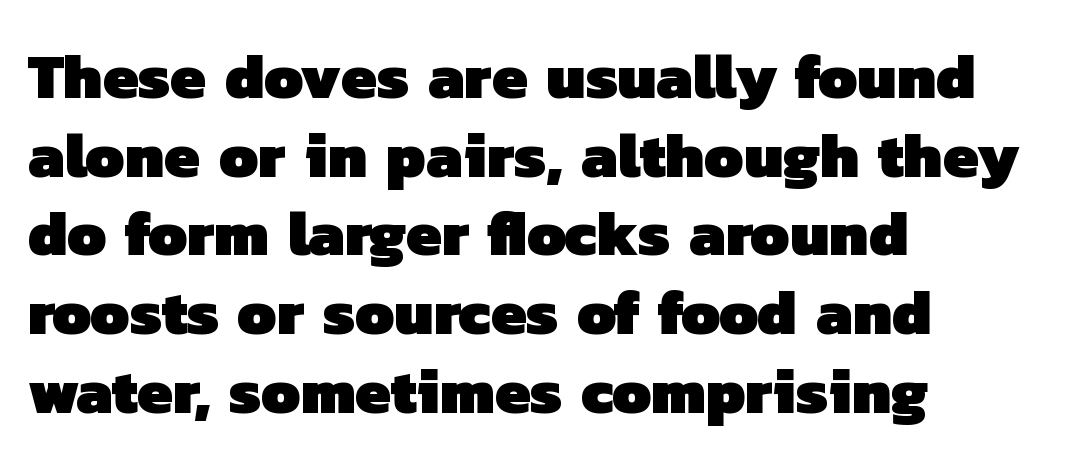
Q: Is the text bold? A: Yes.
Q: Is the typeface a serif or a sans-serif typeface? A: Sans-serif.
Q: Is the text underlined? A: No.
Q: How is the paragraph aligned? A: Left-aligned.
Q: Is the spacing between letters normal or unusually wide? A: Normal.
Q: Is the spacing between lines tight, normal or loose? A: Normal.
Q: Width (condensed, normal, or wide)? A: Normal.
Q: Stroke contrast? A: Low.
Q: x-height? A: Medium.
Q: Monospaced? A: No.
